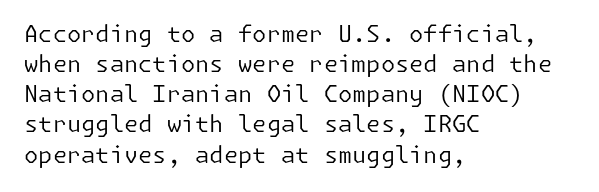
Q: Is the text bold? A: No.
Q: Is the text italic (slanted)? A: No, it is upright.
Q: Is the text underlined? A: No.
Q: How is the paragraph aligned? A: Left-aligned.
Q: Is the spacing between letters normal or unusually wide? A: Normal.
Q: Is the spacing between lines tight, normal or loose? A: Normal.
